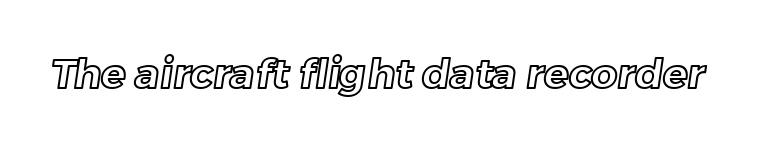
The image shows 41 px text type; set normal letter spacing, not underlined; a medium x-height.
